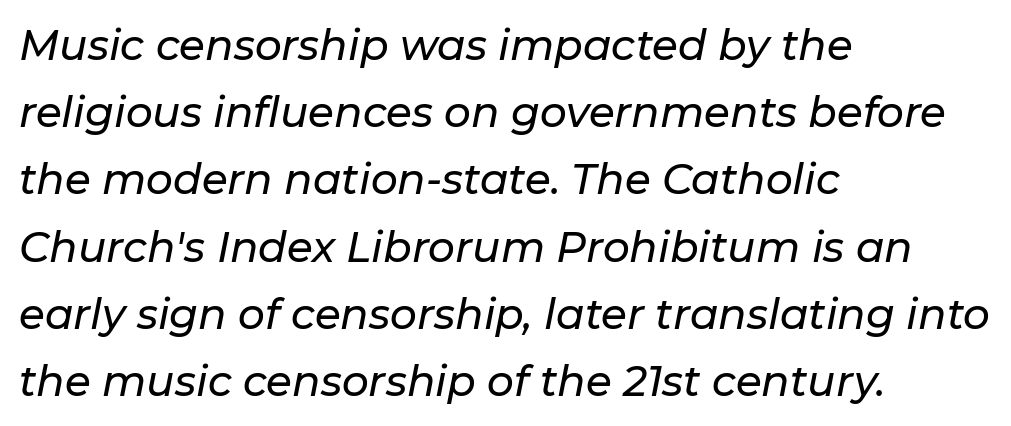
Q: Is the text italic (slanted)? A: Yes, it leans right by about 11 degrees.
Q: Is the text underlined? A: No.
Q: How is the paragraph aligned? A: Left-aligned.
Q: Is the spacing between letters normal or unusually wide? A: Normal.
Q: Is the spacing between lines tight, normal or loose? A: Normal.
Q: Width (condensed, normal, or wide)? A: Normal.
Q: Stroke contrast? A: Low.
Q: x-height? A: Medium.
Q: Monospaced? A: No.
